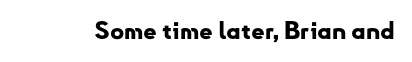
The image shows 24 px bold type, upright; set normal letter spacing, not underlined.
